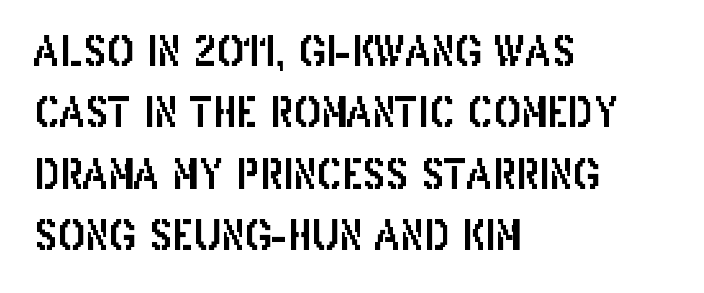
Q: Is the text italic (slanted)? A: No, it is upright.
Q: Is the typeface a serif or a sans-serif typeface? A: Sans-serif.
Q: Is the text underlined? A: No.
Q: How is the paragraph aligned? A: Left-aligned.
Q: Is the spacing between letters normal or unusually wide? A: Normal.
Q: Is the spacing between lines tight, normal or loose? A: Normal.
Q: Width (condensed, normal, or wide)? A: Condensed.
Q: Stroke contrast? A: Low.
Q: x-height? A: Large.
Q: Monospaced? A: No.
